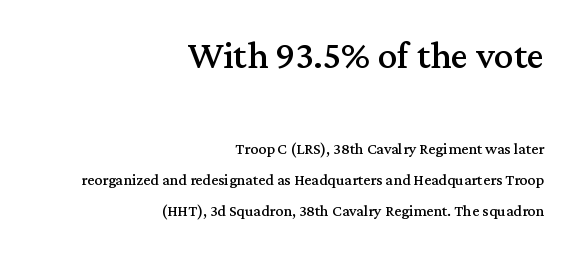
{"serif": "yes", "italic": "no", "width": "normal", "stroke_contrast": "medium", "x_height": "medium", "monospaced": "no", "underline": "no", "align": "right", "line_spacing": "loose", "line_spacing_ratio": 1.92, "letter_spacing": "normal", "letter_spacing_em": 0.0, "larger_block": "first", "size_ratio": 2.44, "glyph_px": 39}
